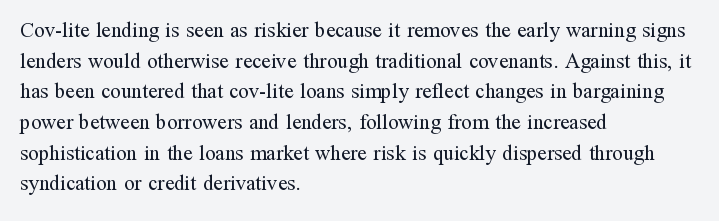
The image shows 21 px text type, upright; set left-aligned, normal line spacing (1.46x), normal letter spacing, not underlined.
